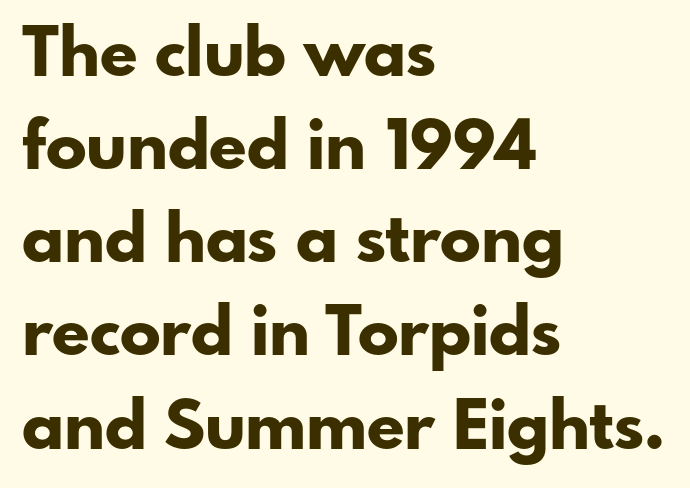
The image shows 68 px bold sans-serif type, upright; set left-aligned, normal line spacing (1.37x), normal letter spacing, not underlined; low stroke contrast and a small x-height.
